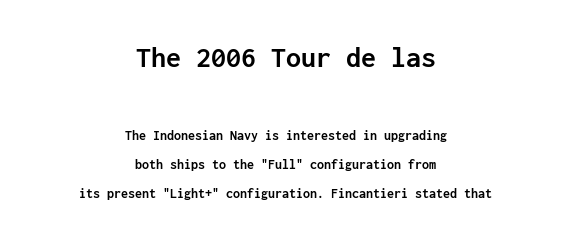
Unlike italic type, these characters show no tilt at all. These lines stack symmetrically, like a column narrowing and widening about its center. Character size in the leading block exceeds that of the trailing block. Each letter, wide or thin by design, is forced into the same width here.
